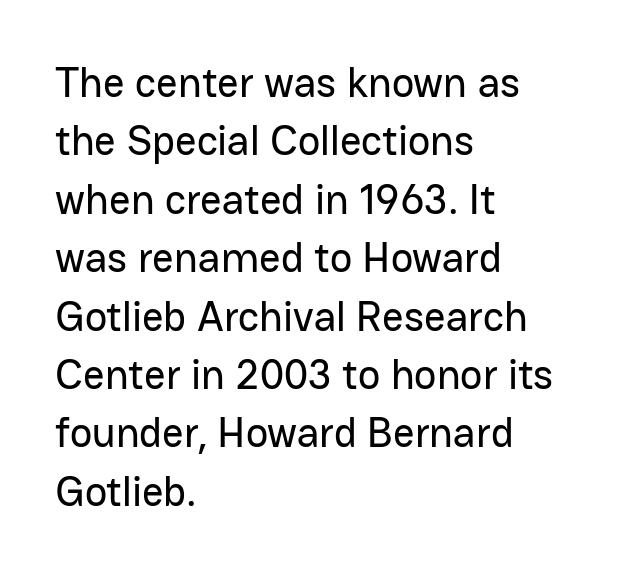
The font's upright variant was chosen for this text. The letterforms sit shoulder to shoulder at normal distance. A clean baseline with only descenders dipping below it. Is this a fixed-width face? No — the glyphs have proportional, varying widths.
